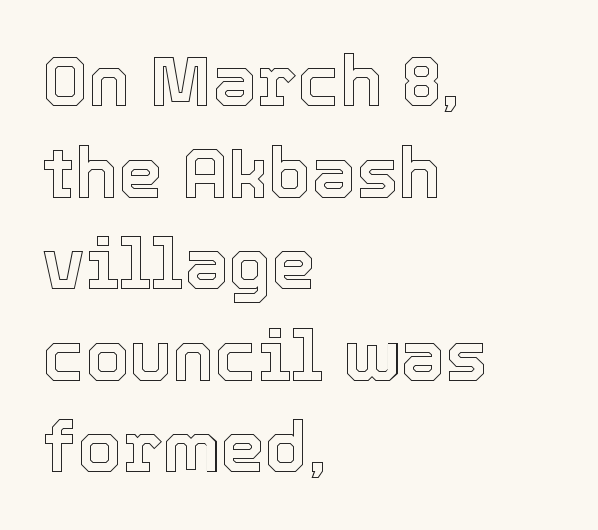
The image shows 71 px text type, upright; set left-aligned, normal line spacing (1.29x), normal letter spacing, not underlined; a medium x-height.
